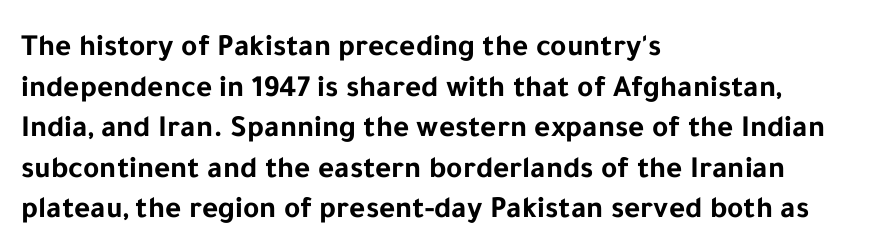
The image shows 31 px bold sans-serif type, upright; set left-aligned, normal line spacing (1.31x), normal letter spacing, not underlined; low stroke contrast and a medium x-height.
